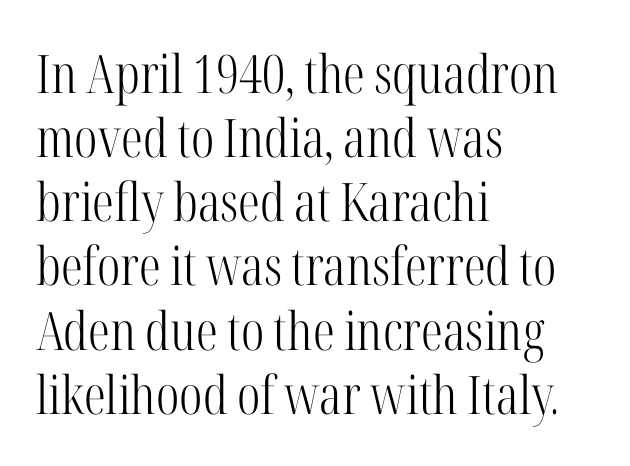
Q: Is the text bold? A: No.
Q: Is the text italic (slanted)? A: No, it is upright.
Q: Is the typeface a serif or a sans-serif typeface? A: Serif.
Q: Is the text underlined? A: No.
Q: How is the paragraph aligned? A: Left-aligned.
Q: Is the spacing between letters normal or unusually wide? A: Normal.
Q: Width (condensed, normal, or wide)? A: Condensed.
Q: Stroke contrast? A: High.
Q: x-height? A: Medium.
Q: Monospaced? A: No.
